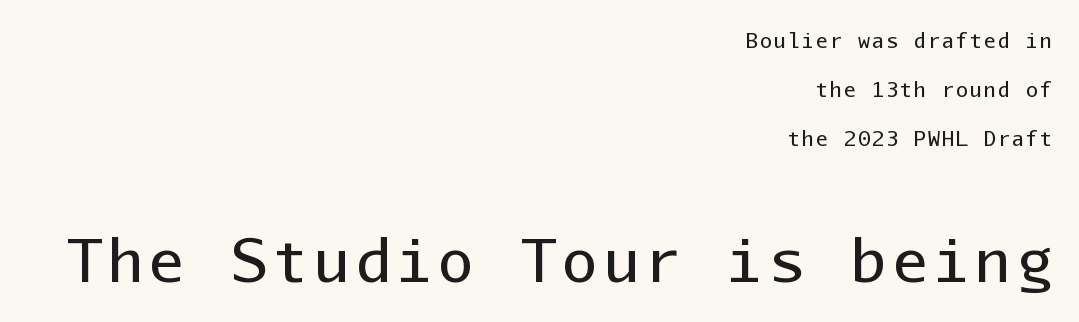
A bare baseline throughout the passage. These lines stack with their right ends in a neat column. Larger block? The one below; the one above is distinctly smaller. Ink coverage per letter is moderate at most. Tall strokes in this sample are plumb rather than angled.
